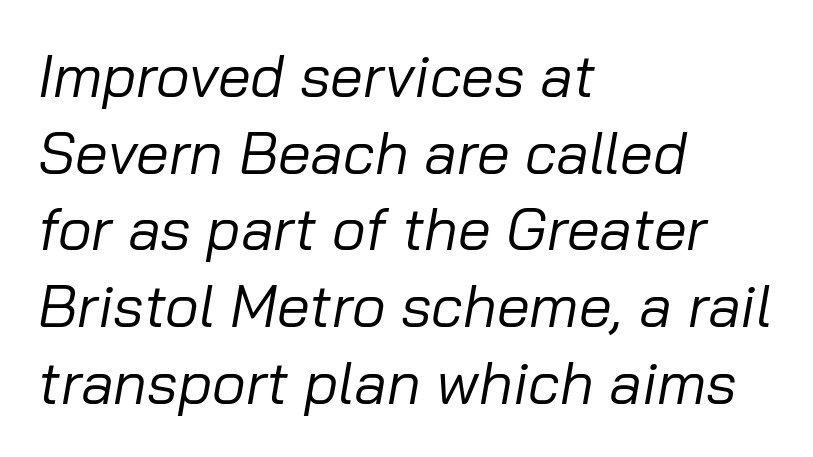
Q: Is the text bold? A: No.
Q: Is the text italic (slanted)? A: Yes, it leans right by about 10 degrees.
Q: Is the text underlined? A: No.
Q: How is the paragraph aligned? A: Left-aligned.
Q: Is the spacing between letters normal or unusually wide? A: Normal.
Q: Is the spacing between lines tight, normal or loose? A: Normal.
Q: Width (condensed, normal, or wide)? A: Normal.
Q: Stroke contrast? A: Low.
Q: x-height? A: Medium.
Q: Monospaced? A: No.
